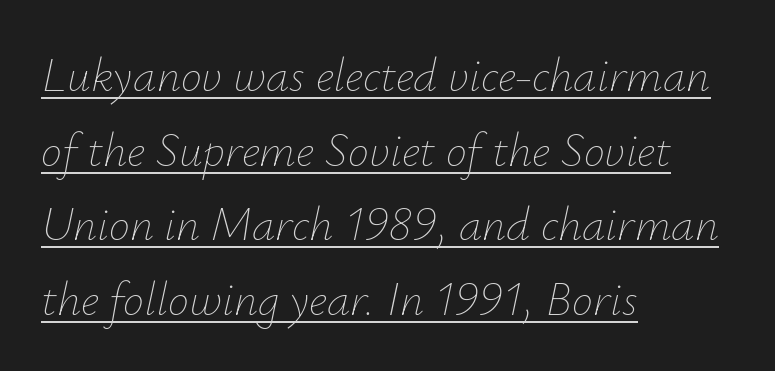
The image shows 47 px thin type, italic (leaning right); set left-aligned, normal line spacing (1.59x), normal letter spacing, underlined; low stroke contrast and a small x-height.
